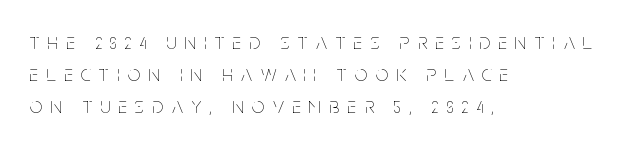
The type sits square on the baseline with zero lean. How are the letters spaced? Widely, with obvious added tracking. Line spacing here is normal. The words here are not underlined. This reads as an unemphasized weight, regular at the heaviest. Horizontal alignment here is leftward, the default for most running prose.
